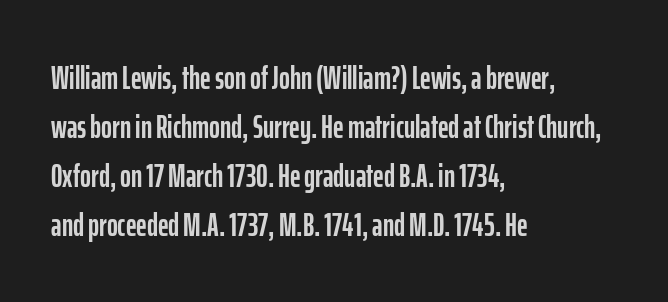
{"serif": "no", "italic": "no", "width": "condensed", "stroke_contrast": "low", "x_height": "medium", "monospaced": "no", "underline": "no", "align": "left", "line_spacing": "normal", "line_spacing_ratio": 1.48, "letter_spacing": "normal", "letter_spacing_em": 0.0, "glyph_px": 33}
